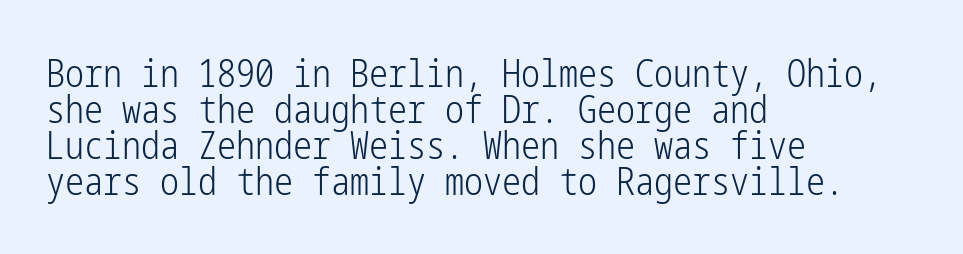
Q: Is the text bold? A: No.
Q: Is the text italic (slanted)? A: No, it is upright.
Q: Is the typeface a serif or a sans-serif typeface? A: Sans-serif.
Q: Is the text underlined? A: No.
Q: How is the paragraph aligned? A: Left-aligned.
Q: Is the spacing between letters normal or unusually wide? A: Normal.
Q: Is the spacing between lines tight, normal or loose? A: Tight.
Q: Width (condensed, normal, or wide)? A: Condensed.
Q: Stroke contrast? A: Low.
Q: x-height? A: Medium.
